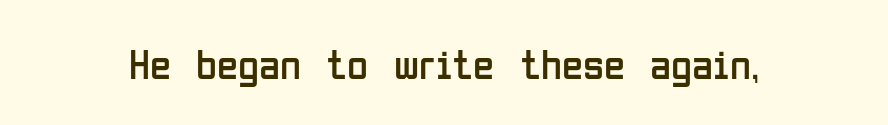
Q: Is the text bold? A: No.
Q: Is the text italic (slanted)? A: No, it is upright.
Q: Is the typeface a serif or a sans-serif typeface? A: Sans-serif.
Q: Is the text underlined? A: No.
Q: Is the spacing between letters normal or unusually wide? A: Normal.
Q: Width (condensed, normal, or wide)? A: Condensed.
Q: Stroke contrast? A: Low.
Q: x-height? A: Medium.
Q: Monospaced? A: No.
